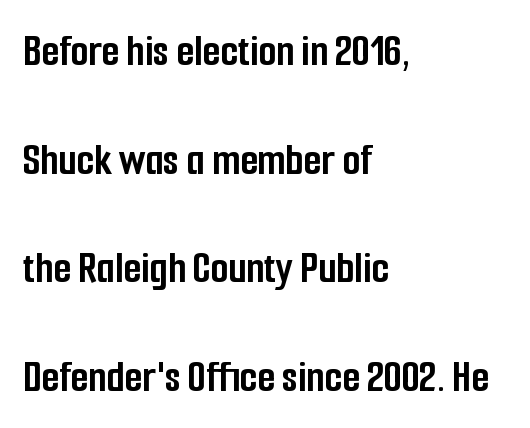
{"serif": "no", "italic": "no", "bold": "yes", "weight": "semibold", "width": "condensed", "stroke_contrast": "low", "x_height": "medium", "monospaced": "no", "underline": "no", "align": "left", "line_spacing": "loose", "line_spacing_ratio": 2.36, "letter_spacing": "normal", "letter_spacing_em": 0.0, "glyph_px": 46}
